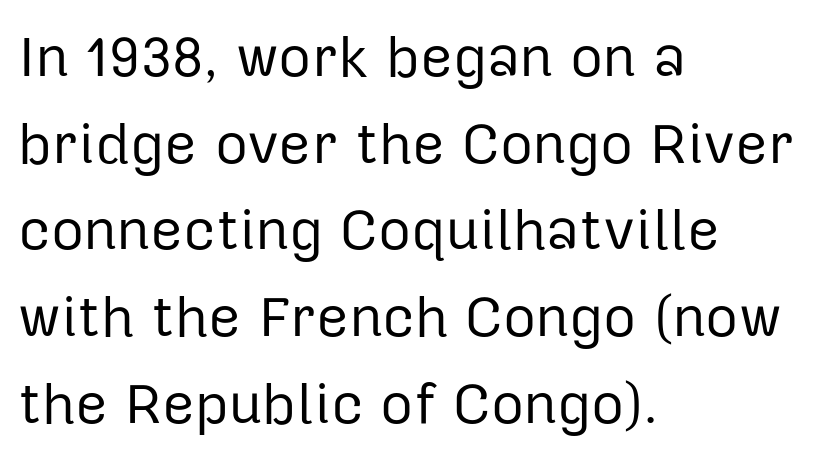
{"serif": "no", "italic": "no", "bold": "no", "weight": "regular", "width": "normal", "stroke_contrast": "low", "x_height": "medium", "monospaced": "no", "underline": "no", "align": "left", "line_spacing": "normal", "line_spacing_ratio": 1.52, "letter_spacing": "normal", "letter_spacing_em": 0.0, "glyph_px": 57}
